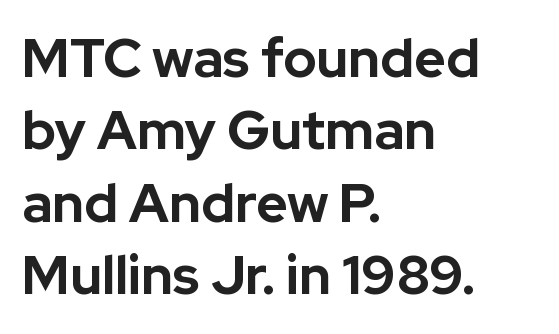
The image shows 54 px bold sans-serif type, upright; set left-aligned, normal line spacing (1.34x), normal letter spacing, not underlined; low stroke contrast and a medium x-height.
